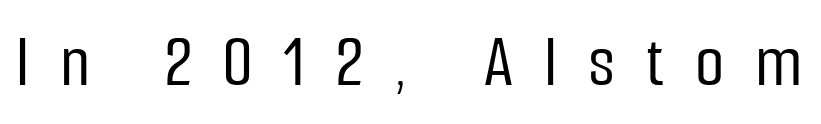
The gap between lines stays unmarked. Quick note: not italic, upright. Tracking here is generous; glyphs stand well apart from one another. Proportional: the letters do not fall into vertical columns.
